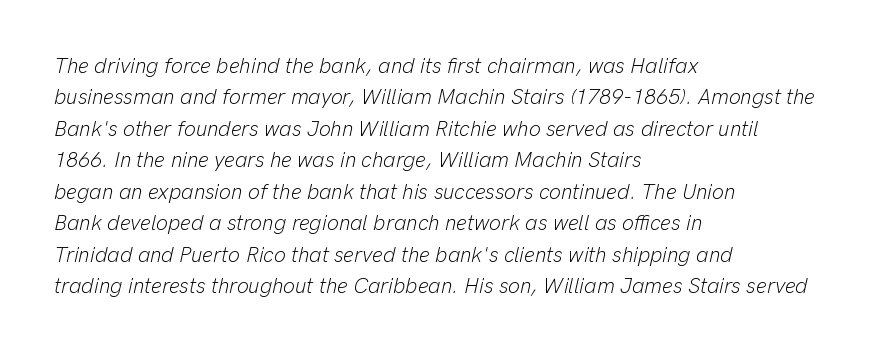
{"italic": "yes", "lean": "right", "slant_degrees": 13, "bold": "no", "underline": "no", "align": "left", "line_spacing": "normal", "line_spacing_ratio": 1.5, "letter_spacing": "normal", "letter_spacing_em": 0.0, "glyph_px": 21}
